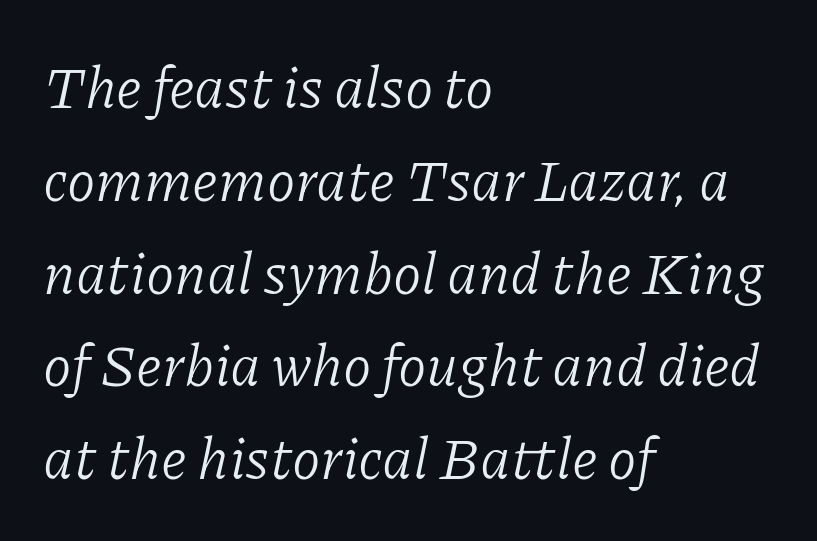
{"serif": "yes", "italic": "yes", "lean": "right", "slant_degrees": 11, "bold": "no", "weight": "light", "width": "normal", "stroke_contrast": "low", "x_height": "medium", "monospaced": "no", "underline": "no", "align": "left", "line_spacing": "normal", "line_spacing_ratio": 1.6, "letter_spacing": "normal", "letter_spacing_em": 0.0, "glyph_px": 58}
